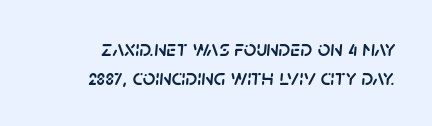
The image shows 22 px text type, italic (leaning right); set normal line spacing (1.3x), normal letter spacing, not underlined.
